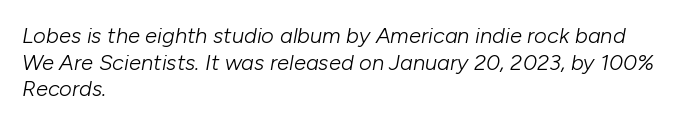
The image shows 22 px text type, italic (leaning right); set left-aligned, line spacing 1.21x, normal letter spacing, not underlined.
